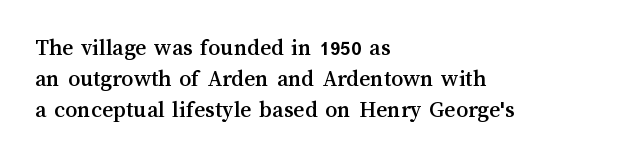
Q: Is the text italic (slanted)? A: No, it is upright.
Q: Is the text underlined? A: No.
Q: How is the paragraph aligned? A: Left-aligned.
Q: Is the spacing between letters normal or unusually wide? A: Normal.
Q: Is the spacing between lines tight, normal or loose? A: Normal.
